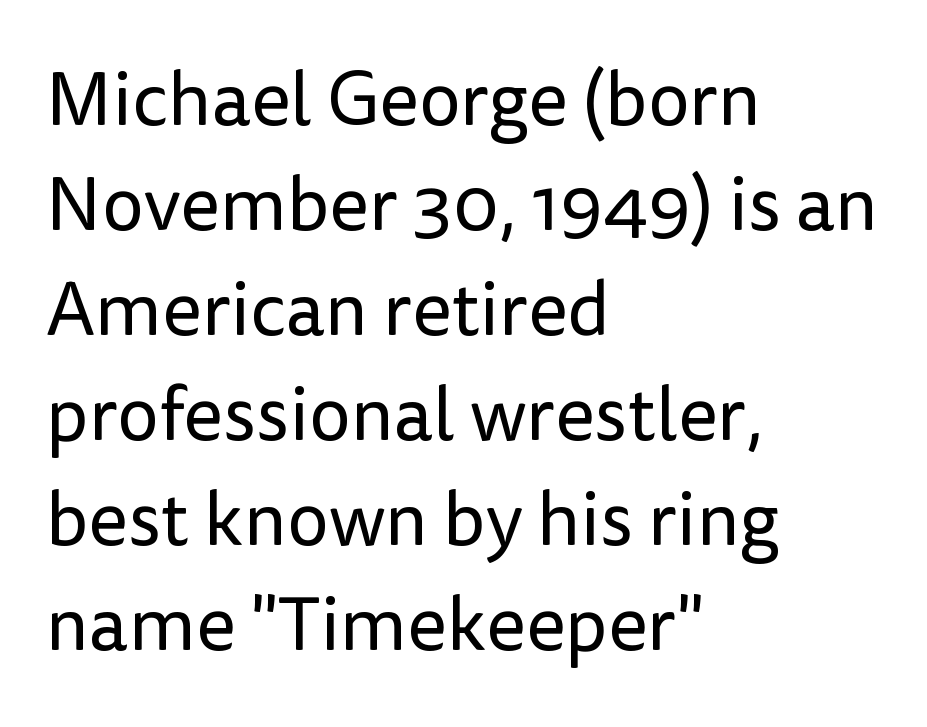
{"serif": "no", "italic": "no", "bold": "no", "weight": "regular", "width": "normal", "stroke_contrast": "low", "x_height": "medium", "monospaced": "no", "underline": "no", "align": "left", "line_spacing": "normal", "line_spacing_ratio": 1.4, "letter_spacing": "normal", "letter_spacing_em": 0.0, "glyph_px": 75}
